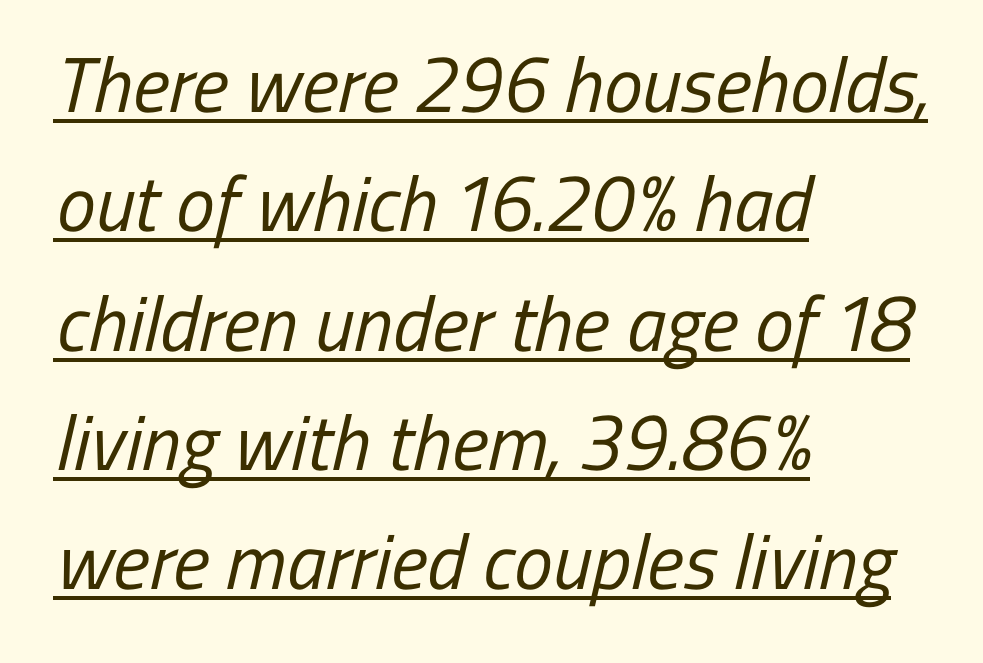
The image shows 78 px regular-weight, condensed sans-serif type; set left-aligned, normal line spacing (1.53x), normal letter spacing, underlined; low stroke contrast and a medium x-height.
